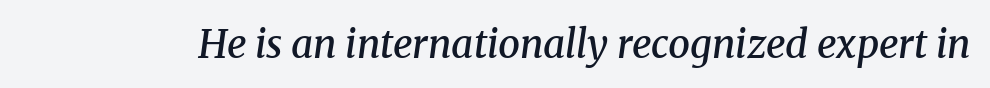
Varying glyph widths throughout — classic text-font behaviour. The glyphs in this specimen are seriffed. The words here are not underlined. Words appear dense and cohesive because spacing is normal.
